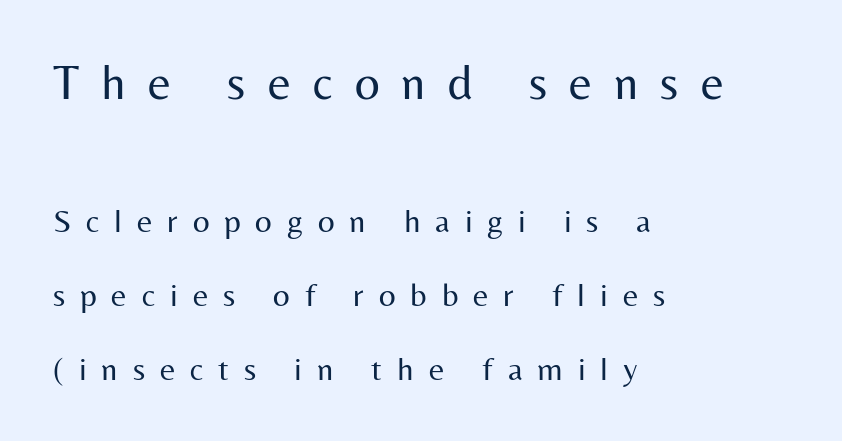
Q: Is the text bold? A: No.
Q: Is the text italic (slanted)? A: No, it is upright.
Q: Is the typeface a serif or a sans-serif typeface? A: Sans-serif.
Q: Is the text underlined? A: No.
Q: How is the paragraph aligned? A: Left-aligned.
Q: Is the spacing between letters normal or unusually wide? A: Unusually wide.
Q: Is the spacing between lines tight, normal or loose? A: Loose.
Q: Which block of text is set in a larger size, the first (top) or the second (bottom)? A: The first (top) one.
Q: Width (condensed, normal, or wide)? A: Normal.
Q: Stroke contrast? A: Medium.
Q: x-height? A: Medium.
Q: Monospaced? A: No.
